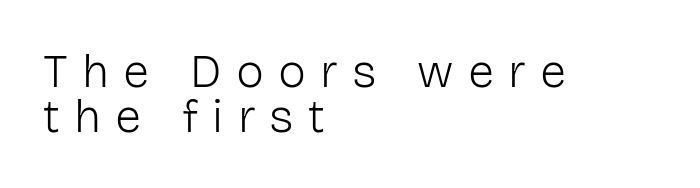
{"serif": "no", "italic": "no", "bold": "no", "weight": "light", "width": "normal", "stroke_contrast": "low", "x_height": "medium", "monospaced": "no", "underline": "no", "align": "left", "line_spacing": "tight", "line_spacing_ratio": 0.95, "letter_spacing": "wide", "letter_spacing_em": 0.3, "glyph_px": 47}
